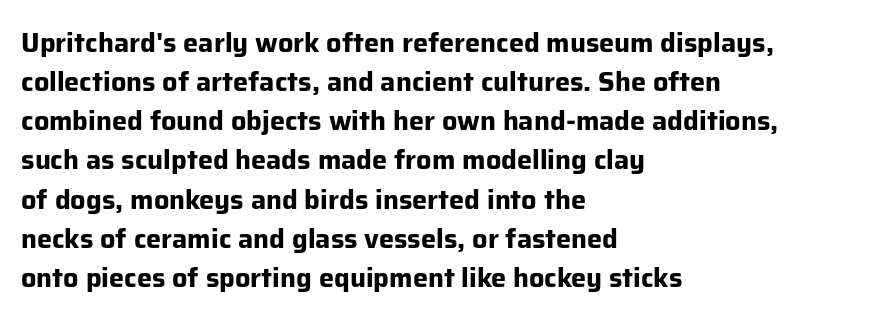
{"italic": "no", "bold": "yes", "underline": "no", "align": "left", "line_spacing": "normal", "line_spacing_ratio": 1.45, "letter_spacing": "normal", "letter_spacing_em": 0.0, "glyph_px": 27}
